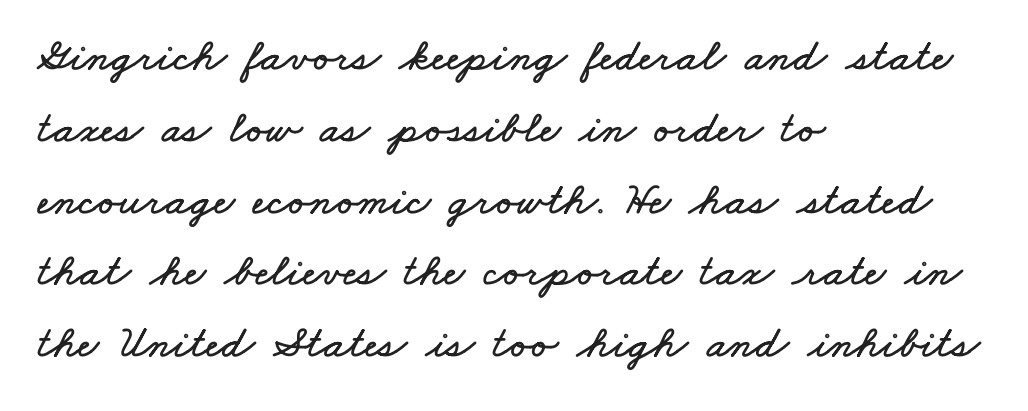
The image shows 46 px wide type; set left-aligned, normal line spacing (1.56x), normal letter spacing, not underlined; low stroke contrast and a small x-height.
